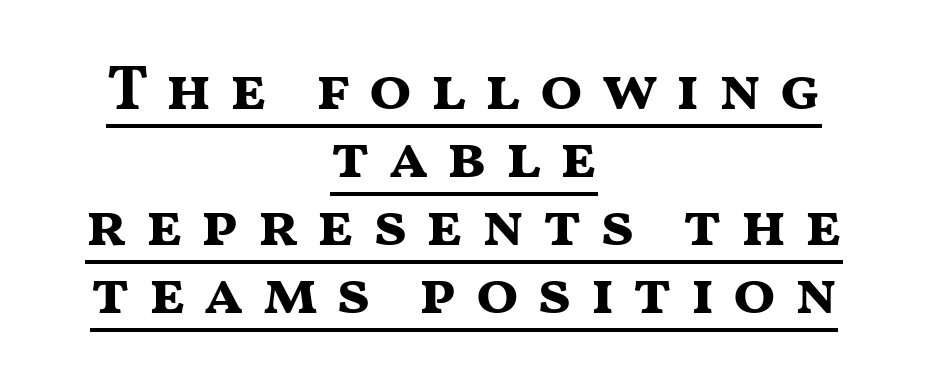
The image shows 63 px bold, wide sans-serif type, upright; set centered, tight line spacing (1.08x), unusually wide letter spacing (+0.27 em), underlined; medium stroke contrast and a medium x-height.
